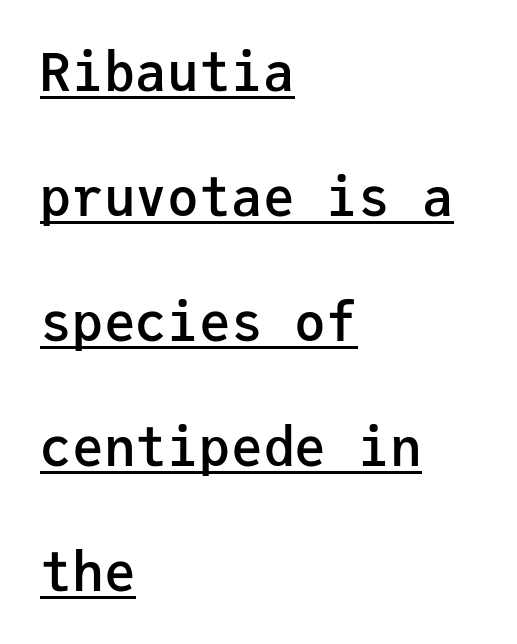
Q: Is the text bold? A: Semi-bold.
Q: Is the text italic (slanted)? A: No, it is upright.
Q: Is the typeface a serif or a sans-serif typeface? A: Sans-serif.
Q: Is the text underlined? A: Yes.
Q: How is the paragraph aligned? A: Left-aligned.
Q: Is the spacing between letters normal or unusually wide? A: Normal.
Q: Is the spacing between lines tight, normal or loose? A: Loose.
Q: Width (condensed, normal, or wide)? A: Normal.
Q: Stroke contrast? A: Low.
Q: x-height? A: Medium.
Q: Monospaced? A: Yes.
